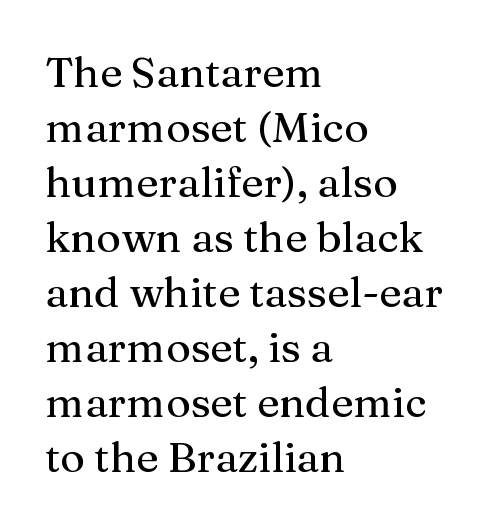
Q: Is the text italic (slanted)? A: No, it is upright.
Q: Is the typeface a serif or a sans-serif typeface? A: Serif.
Q: Is the text underlined? A: No.
Q: How is the paragraph aligned? A: Left-aligned.
Q: Is the spacing between letters normal or unusually wide? A: Normal.
Q: Is the spacing between lines tight, normal or loose? A: Normal.
Q: Width (condensed, normal, or wide)? A: Normal.
Q: Stroke contrast? A: Medium.
Q: x-height? A: Medium.
Q: Monospaced? A: No.
